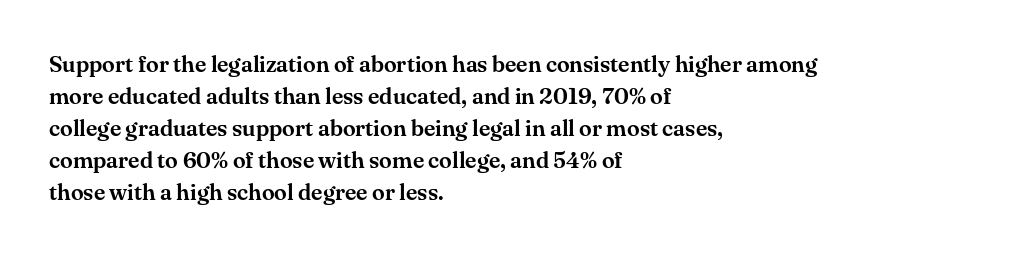
The image shows 23 px text type, upright; set left-aligned, normal line spacing (1.39x), normal letter spacing, not underlined.
